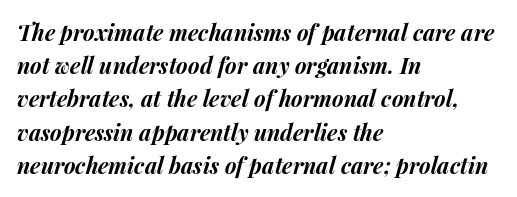
{"italic": "yes", "lean": "right", "slant_degrees": 15, "bold": "yes", "underline": "no", "align": "left", "line_spacing": "normal", "line_spacing_ratio": 1.51, "letter_spacing": "normal", "letter_spacing_em": 0.0, "glyph_px": 22}
